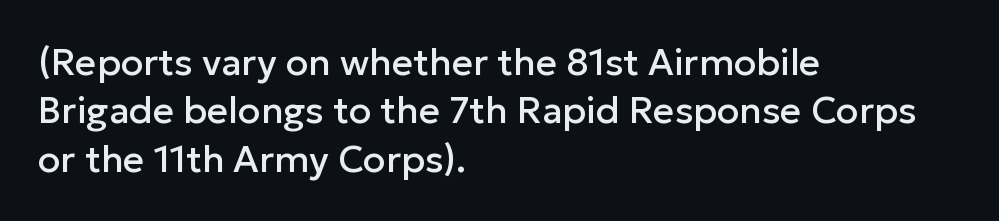
These lines keep a tight, regular rhythm from letter to letter. Classification — sans serif. The string is rendered with underlining switched off. These lines are rendered in a variable-pitch font.
